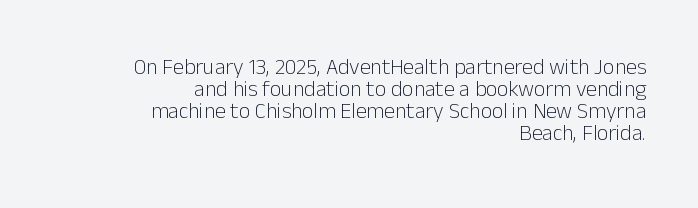
Q: Is the text bold? A: No.
Q: Is the text italic (slanted)? A: No, it is upright.
Q: Is the text underlined? A: No.
Q: How is the paragraph aligned? A: Right-aligned.
Q: Is the spacing between letters normal or unusually wide? A: Normal.
Q: Is the spacing between lines tight, normal or loose? A: Tight.
